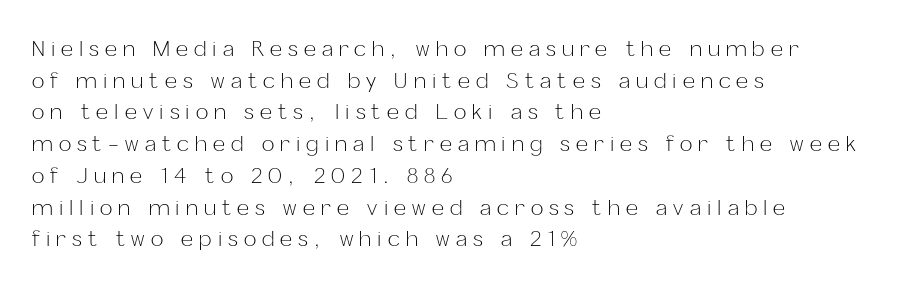
Q: Is the text bold? A: No.
Q: Is the text italic (slanted)? A: No, it is upright.
Q: Is the text underlined? A: No.
Q: How is the paragraph aligned? A: Left-aligned.
Q: Is the spacing between letters normal or unusually wide? A: Unusually wide.
Q: Is the spacing between lines tight, normal or loose? A: Normal.
